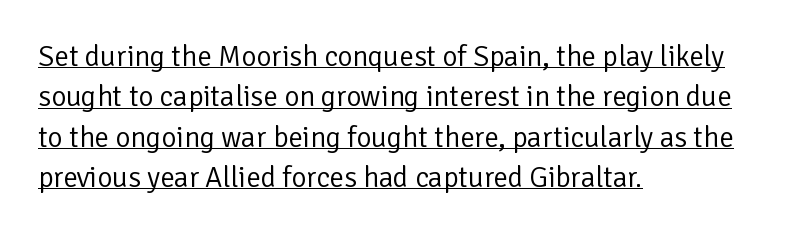
{"serif": "no", "italic": "no", "bold": "no", "weight": "regular", "width": "normal", "stroke_contrast": "low", "x_height": "medium", "monospaced": "no", "underline": "yes", "align": "left", "line_spacing": "normal", "line_spacing_ratio": 1.39, "letter_spacing": "normal", "letter_spacing_em": 0.0, "glyph_px": 29}
